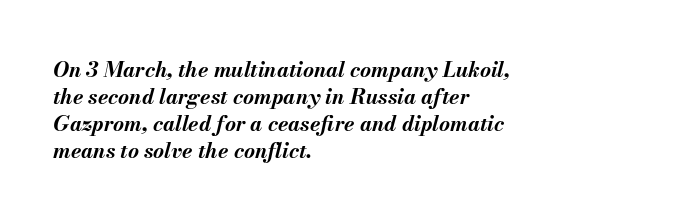
The image shows 21 px bold type, italic (leaning right); set left-aligned, normal line spacing (1.29x), normal letter spacing, not underlined.
